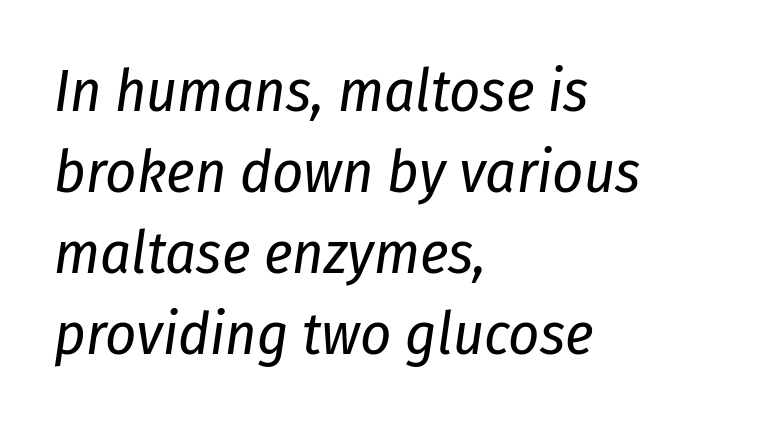
The image shows 60 px regular-weight, condensed type, italic (leaning right); set left-aligned, normal line spacing (1.35x), normal letter spacing, not underlined; low stroke contrast and a medium x-height.
